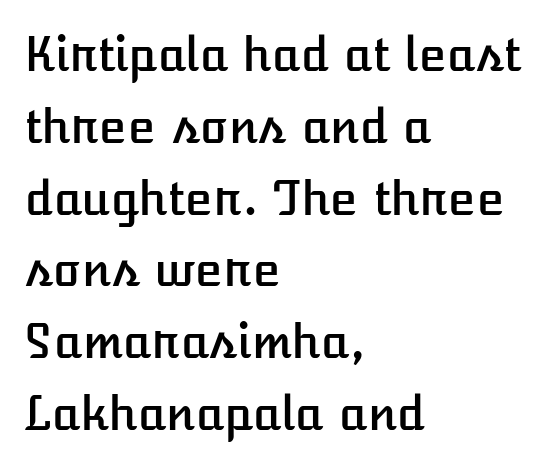
Q: Is the text italic (slanted)? A: No, it is upright.
Q: Is the text underlined? A: No.
Q: How is the paragraph aligned? A: Left-aligned.
Q: Is the spacing between letters normal or unusually wide? A: Normal.
Q: Is the spacing between lines tight, normal or loose? A: Normal.
Q: Width (condensed, normal, or wide)? A: Normal.
Q: Stroke contrast? A: Low.
Q: x-height? A: Medium.
Q: Monospaced? A: No.
